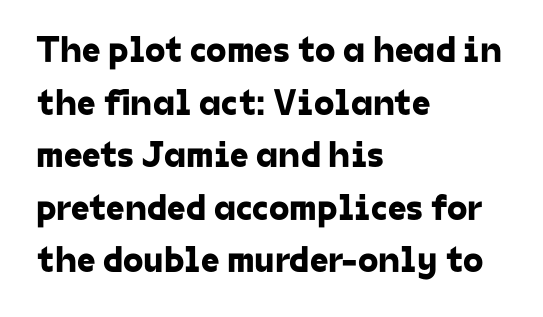
{"serif": "no", "width": "normal", "stroke_contrast": "low", "x_height": "medium", "monospaced": "no", "underline": "no", "align": "left", "line_spacing": "normal", "line_spacing_ratio": 1.42, "letter_spacing": "normal", "letter_spacing_em": 0.0, "glyph_px": 37}
